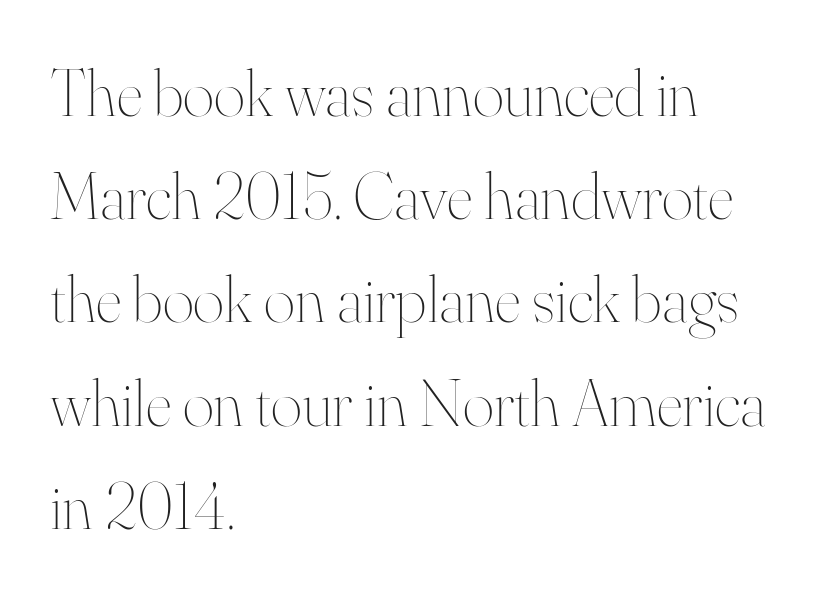
The image shows 67 px thin type, upright; set left-aligned, normal line spacing (1.54x), normal letter spacing, not underlined; high stroke contrast and a small x-height.
